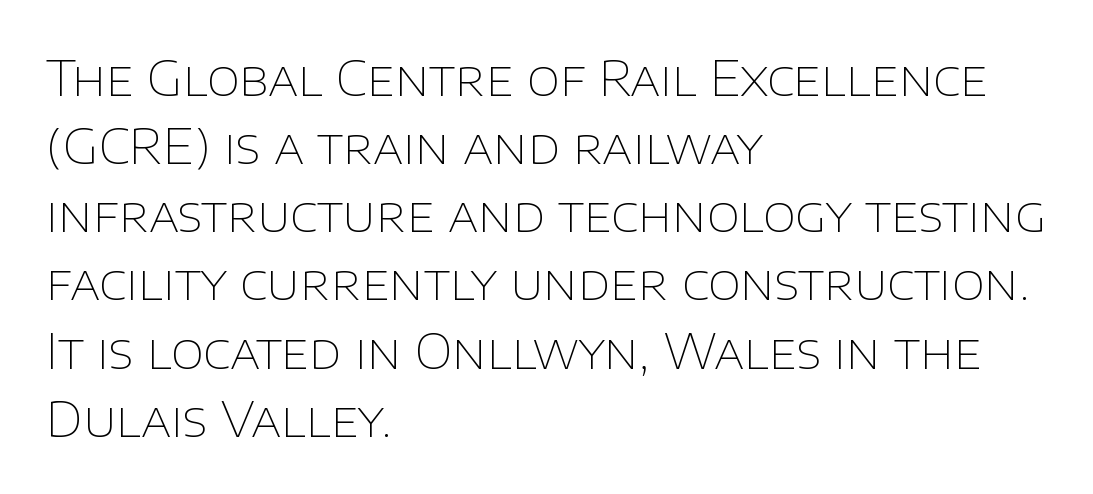
The space directly below the letters is spotless. Check where the strokes stop: nothing finishes them off — pure sans. Quick note: not italic, upright. Proportional: the letters do not fall into vertical columns. No letter is thick-stroked: the sample isn't bold. The line-height multiplier appears to be the usual default.
